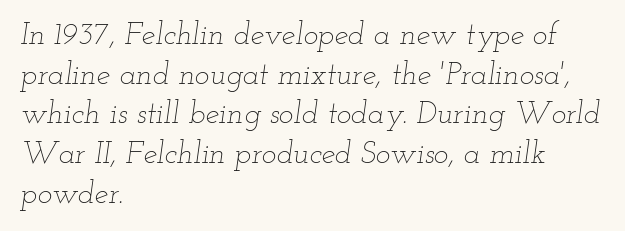
Q: Is the text bold? A: No.
Q: Is the text italic (slanted)? A: Yes, it leans right by about 12 degrees.
Q: Is the text underlined? A: No.
Q: How is the paragraph aligned? A: Left-aligned.
Q: Is the spacing between letters normal or unusually wide? A: Normal.
Q: Is the spacing between lines tight, normal or loose? A: Normal.
Q: Width (condensed, normal, or wide)? A: Wide.
Q: Stroke contrast? A: Low.
Q: x-height? A: Small.
Q: Monospaced? A: No.
